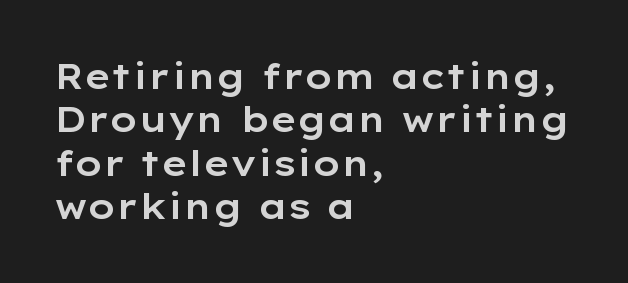
Q: Is the text italic (slanted)? A: No, it is upright.
Q: Is the typeface a serif or a sans-serif typeface? A: Sans-serif.
Q: Is the text underlined? A: No.
Q: How is the paragraph aligned? A: Left-aligned.
Q: Is the spacing between letters normal or unusually wide? A: Normal.
Q: Width (condensed, normal, or wide)? A: Wide.
Q: Stroke contrast? A: Low.
Q: x-height? A: Medium.
Q: Monospaced? A: No.
